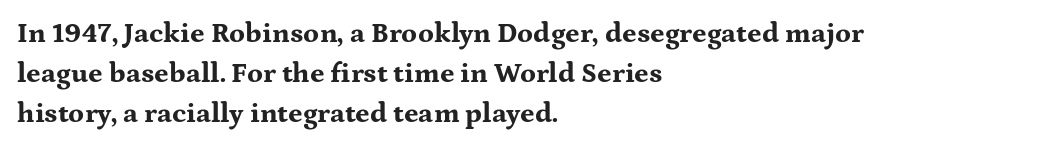
The letters advance in unequal steps, a hallmark of proportional type. You'd pick this weight for a headline — it's a proper bold. Nothing unusual about the tracking: characters are spaced as the font intends. The typography opts for an upright posture over an oblique one. Baseline-to-baseline distance is the conventional proportion of letter height. This rendering employs a face with finishing strokes, i.e., a serif.
